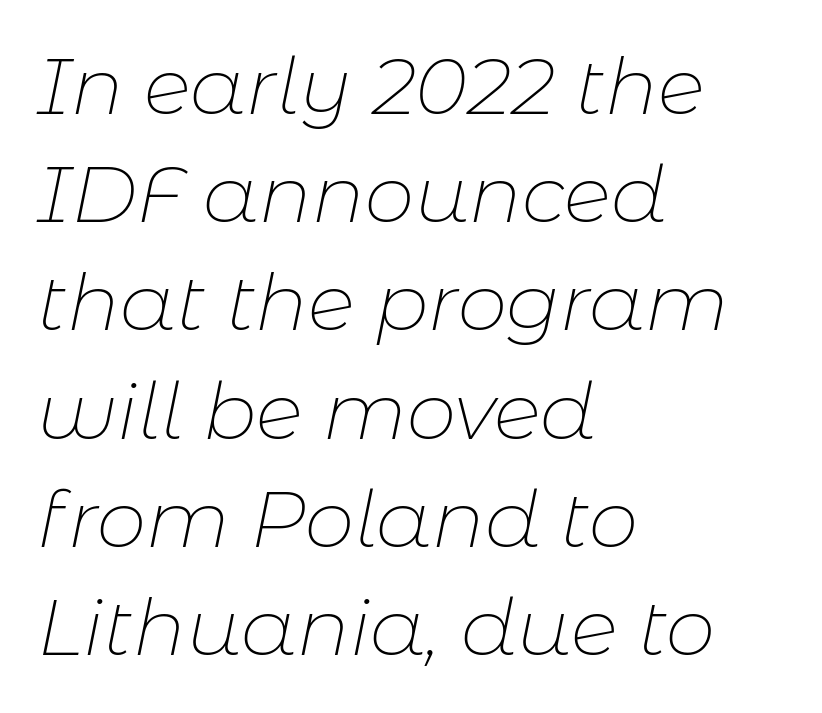
Q: Is the text bold? A: No.
Q: Is the text italic (slanted)? A: Yes, it leans right by about 11 degrees.
Q: Is the text underlined? A: No.
Q: How is the paragraph aligned? A: Left-aligned.
Q: Is the spacing between letters normal or unusually wide? A: Normal.
Q: Is the spacing between lines tight, normal or loose? A: Normal.
Q: Width (condensed, normal, or wide)? A: Normal.
Q: Stroke contrast? A: Low.
Q: x-height? A: Medium.
Q: Monospaced? A: No.
